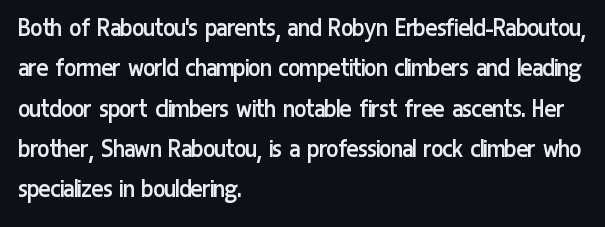
The image shows 28 px regular-weight, condensed sans-serif type, upright; set left-aligned, normal line spacing (1.44x), normal letter spacing, not underlined; low stroke contrast and a medium x-height.
